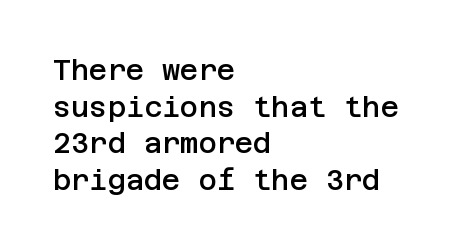
The image shows 28 px semibold sans-serif type, upright; set left-aligned, normal line spacing (1.31x), normal letter spacing, not underlined; low stroke contrast and a large x-height.
